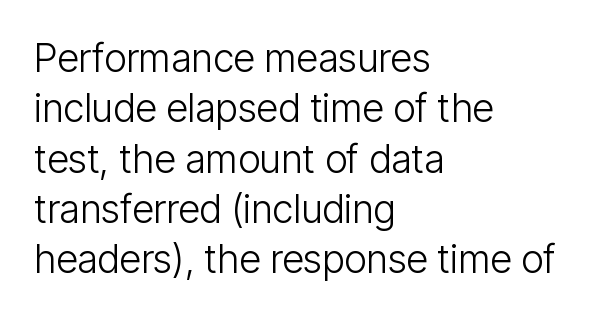
A normal amount of white space separates one row of letters from the next. Nothing unusual about the tracking: characters are spaced as the font intends. No word sits above an underline. The strokes carry an ordinary text weight at most. A student would call this left alignment; a typographer would say flush left, rag right. The rendering uses natural spacing where letterforms have individual widths.
